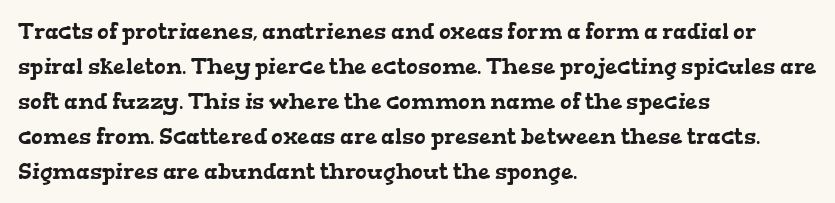
Layout note: lines flush left. Descenders are the only things crossing below the line. The vertical gap from one line to the next is medium. Caption: standard tracking, unaltered.
